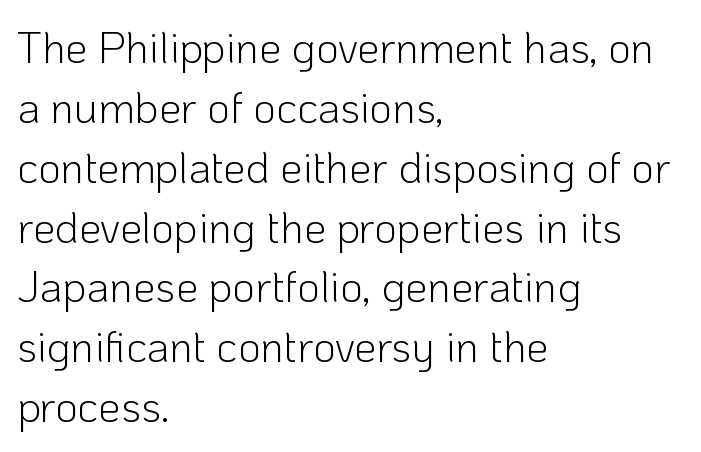
How are the letters spaced? Ordinarily, with no added tracking. Nothing heavy about these letters — not bold at all. Think of a printed novel: that variable character pitch is what you see here. The leading is moderate, giving the passage an even texture. One-word summary of the alignment: left.
